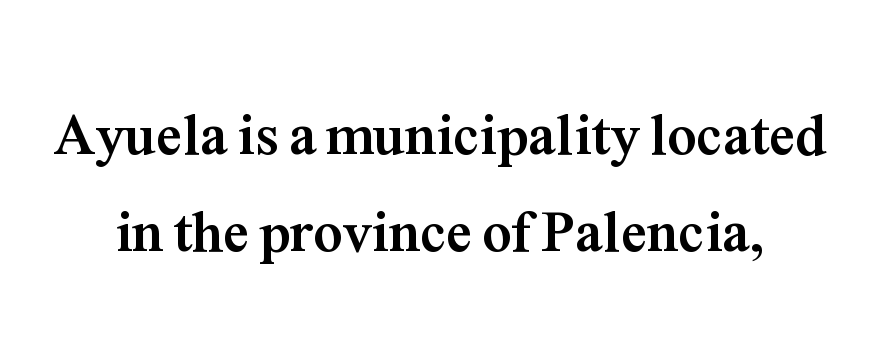
Q: Is the text bold? A: Yes.
Q: Is the text italic (slanted)? A: No, it is upright.
Q: Is the typeface a serif or a sans-serif typeface? A: Serif.
Q: Is the text underlined? A: No.
Q: Is the spacing between letters normal or unusually wide? A: Normal.
Q: Is the spacing between lines tight, normal or loose? A: Normal.
Q: Width (condensed, normal, or wide)? A: Normal.
Q: Stroke contrast? A: Medium.
Q: x-height? A: Medium.
Q: Monospaced? A: No.
